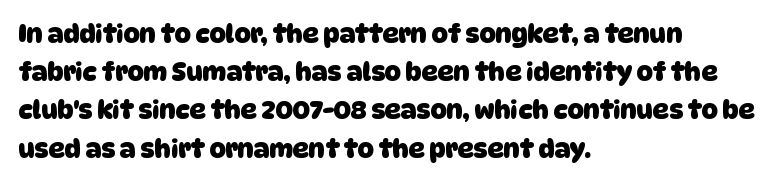
The image shows 25 px bold type; set left-aligned, normal line spacing (1.53x), normal letter spacing, not underlined.
